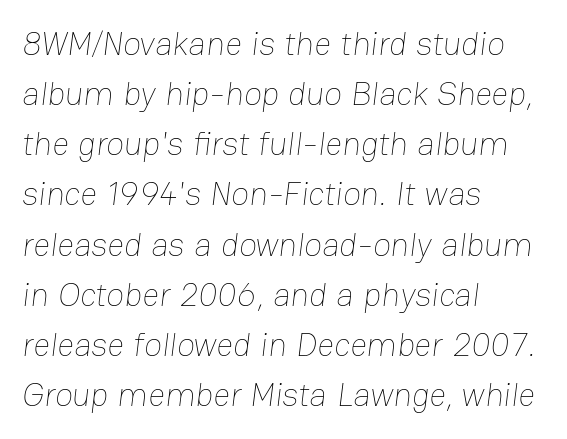
The image shows 33 px thin type; set left-aligned, normal line spacing (1.52x), normal letter spacing, not underlined; low stroke contrast and a medium x-height.
